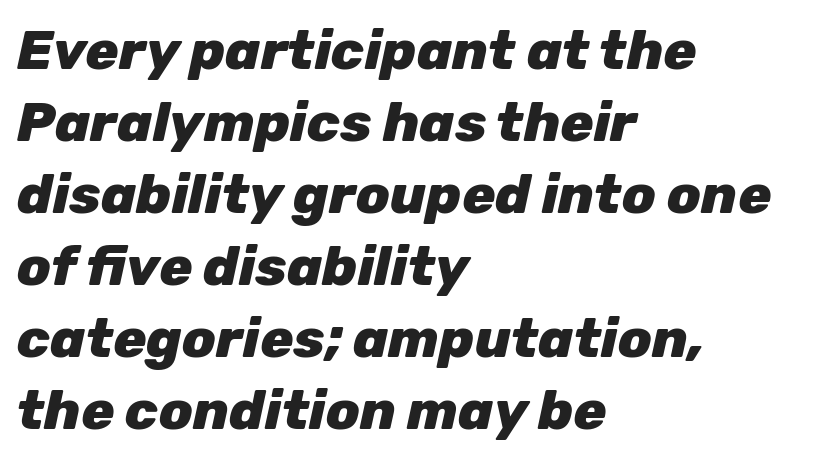
The image shows 55 px heavy type, italic (leaning right); set left-aligned, normal line spacing (1.31x), normal letter spacing, not underlined; low stroke contrast and a medium x-height.
